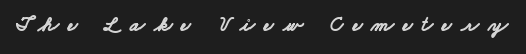
The gap between lines stays unmarked. Summary of weight: heavy, a full bold. In terms of letterspacing, this is a distinctly airy, spread setting.
